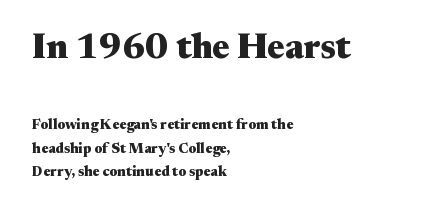
{"serif": "yes", "italic": "no", "bold": "yes", "weight": "heavy", "width": "wide", "stroke_contrast": "medium", "x_height": "medium", "monospaced": "no", "underline": "no", "align": "left", "line_spacing": "normal", "line_spacing_ratio": 1.67, "letter_spacing": "normal", "letter_spacing_em": 0.0, "larger_block": "first", "size_ratio": 2.5, "glyph_px": 35}
